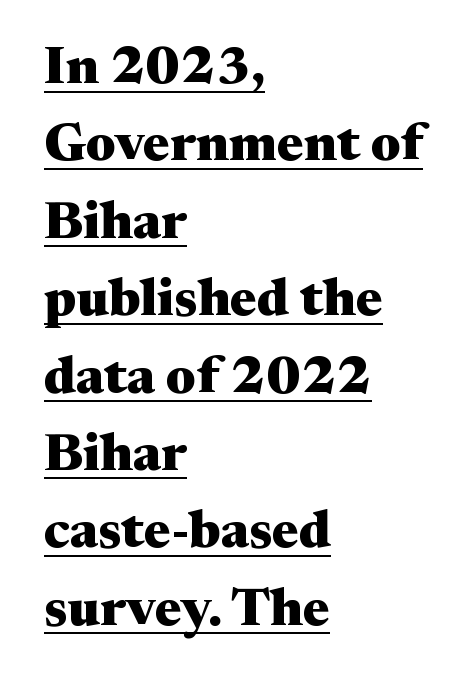
Is the letter spacing exaggerated? No — it looks like the ordinary default. These lines sit exactly where default settings would place them. The rendering uses natural spacing where letterforms have individual widths. The text was rendered using a seriffed face with decorative stroke endings. In terms of weight, the rendering is a true, heavy bold.
